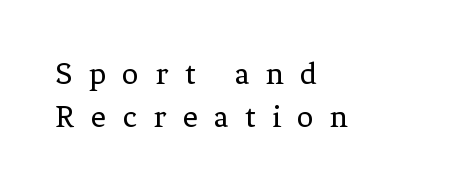
{"serif": "yes", "italic": "no", "bold": "no", "weight": "regular", "width": "normal", "stroke_contrast": "low", "x_height": "medium", "monospaced": "no", "underline": "no", "align": "left", "line_spacing": "normal", "line_spacing_ratio": 1.31, "letter_spacing": "wide", "letter_spacing_em": 0.5, "glyph_px": 33}
